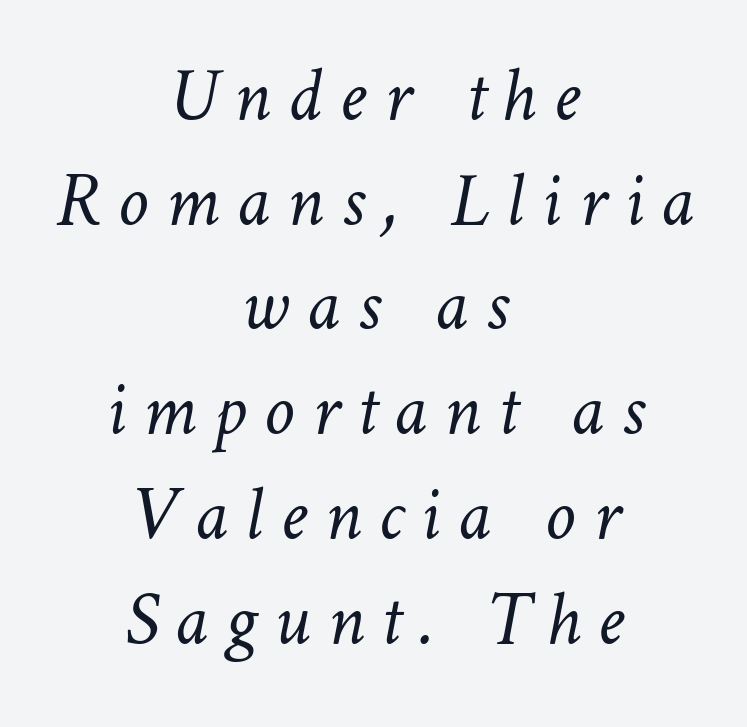
A typesetter would call this heavily tracked-out type. One glance says typical: line gaps are just what's usual. The face used here is proportionally spaced, like ordinary book or web type. This sample is center-justified, so both line endings float freely.
